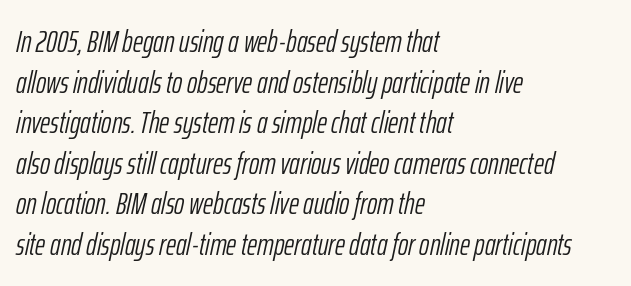
Notice how the stems are inclined rather than vertical — that's the hallmark of italics. Stem width sits at or under what a default text font uses. The face used here is proportionally spaced, like ordinary book or web type. Glyph-to-glyph distance matches everyday printed text.
